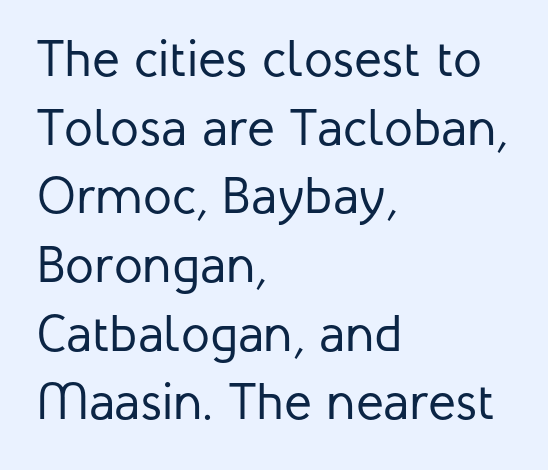
Q: Is the text bold? A: No.
Q: Is the text italic (slanted)? A: No, it is upright.
Q: Is the typeface a serif or a sans-serif typeface? A: Sans-serif.
Q: Is the text underlined? A: No.
Q: How is the paragraph aligned? A: Left-aligned.
Q: Is the spacing between letters normal or unusually wide? A: Normal.
Q: Is the spacing between lines tight, normal or loose? A: Normal.
Q: Width (condensed, normal, or wide)? A: Normal.
Q: Stroke contrast? A: Low.
Q: x-height? A: Medium.
Q: Monospaced? A: No.
